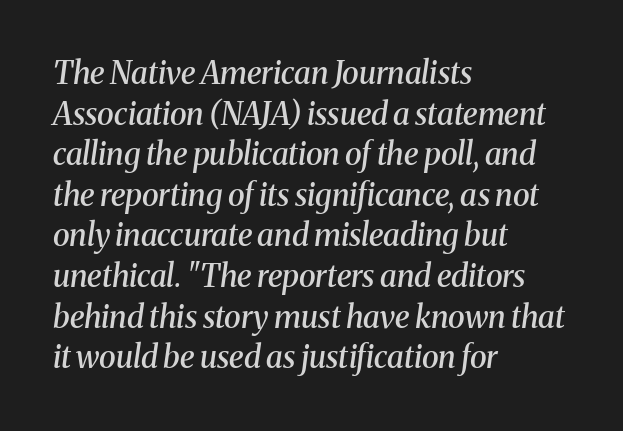
The image shows 31 px semibold serif type, italic (leaning right); set left-aligned, normal line spacing (1.31x), normal letter spacing, not underlined; medium stroke contrast and a medium x-height.
